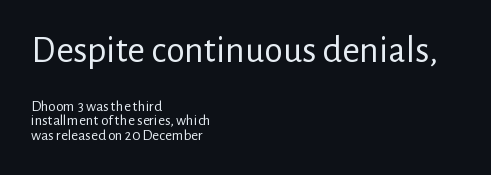
Q: Is the text bold? A: No.
Q: Is the text italic (slanted)? A: No, it is upright.
Q: Is the typeface a serif or a sans-serif typeface? A: Sans-serif.
Q: Is the text underlined? A: No.
Q: How is the paragraph aligned? A: Left-aligned.
Q: Is the spacing between letters normal or unusually wide? A: Normal.
Q: Is the spacing between lines tight, normal or loose? A: Tight.
Q: Which block of text is set in a larger size, the first (top) or the second (bottom)? A: The first (top) one.
Q: Width (condensed, normal, or wide)? A: Normal.
Q: Stroke contrast? A: Low.
Q: x-height? A: Medium.
Q: Monospaced? A: No.
